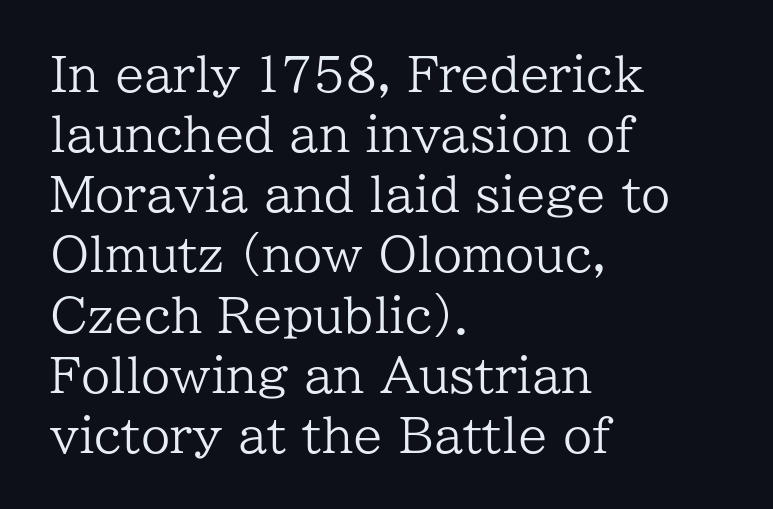
The image shows 47 px regular-weight serif type, upright; set left-aligned, normal line spacing (1.28x), normal letter spacing, not underlined; low stroke contrast and a medium x-height.
